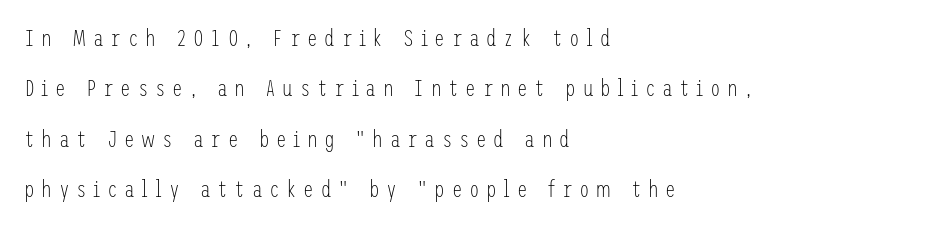
The image shows 24 px text type, upright; set left-aligned, loose line spacing (2.1x), unusually wide letter spacing (+0.27 em), not underlined.
